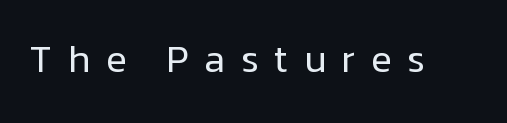
Between one letter and the next there's a generous, obvious gap. The strokes carry an ordinary text weight at most. A typesetter would call this proportional, since set widths differ per character. The glyphs are unaccompanied by any horizontal stroke below them. Stroke terminals: plain, sans-serif.
